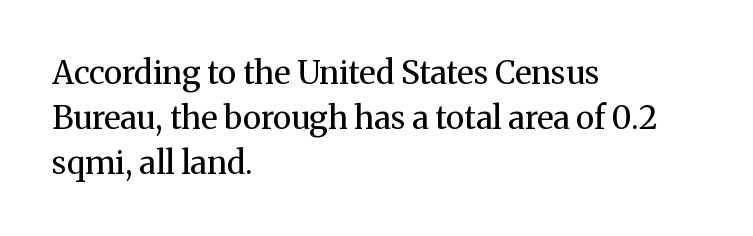
Q: Is the text bold? A: No.
Q: Is the text italic (slanted)? A: No, it is upright.
Q: Is the typeface a serif or a sans-serif typeface? A: Serif.
Q: Is the text underlined? A: No.
Q: How is the paragraph aligned? A: Left-aligned.
Q: Is the spacing between letters normal or unusually wide? A: Normal.
Q: Is the spacing between lines tight, normal or loose? A: Normal.
Q: Width (condensed, normal, or wide)? A: Normal.
Q: Stroke contrast? A: Medium.
Q: x-height? A: Medium.
Q: Monospaced? A: No.
